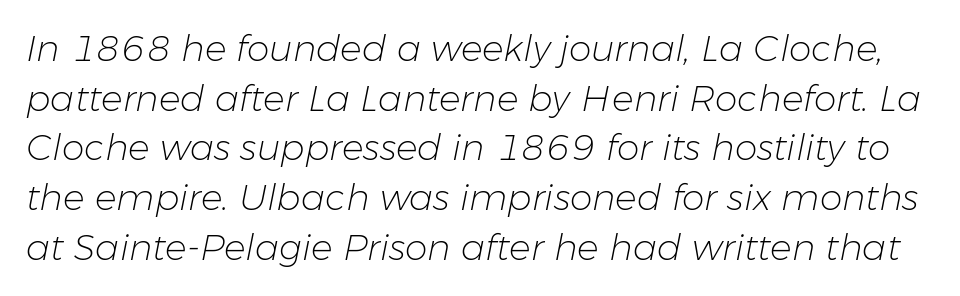
{"italic": "yes", "lean": "right", "slant_degrees": 11, "bold": "no", "weight": "light", "width": "normal", "stroke_contrast": "low", "x_height": "medium", "monospaced": "no", "underline": "no", "line_spacing": "normal", "line_spacing_ratio": 1.38, "letter_spacing": "normal", "letter_spacing_em": 0.0, "glyph_px": 36}
